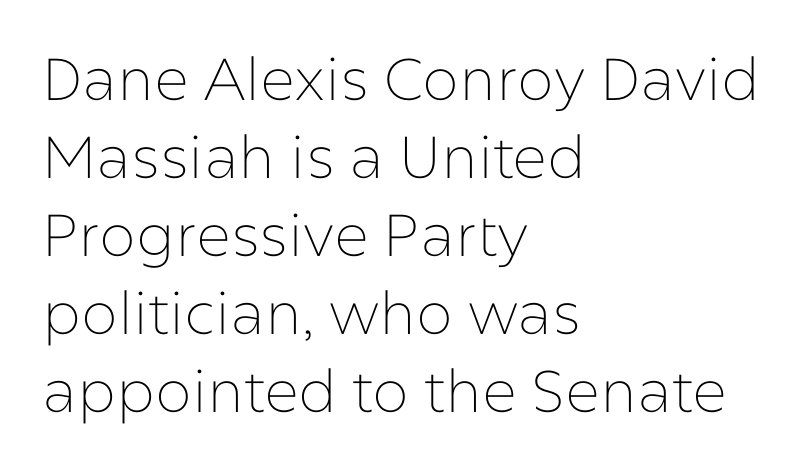
The image shows 59 px thin sans-serif type, upright; set left-aligned, normal line spacing (1.32x), normal letter spacing, not underlined; low stroke contrast and a medium x-height.
